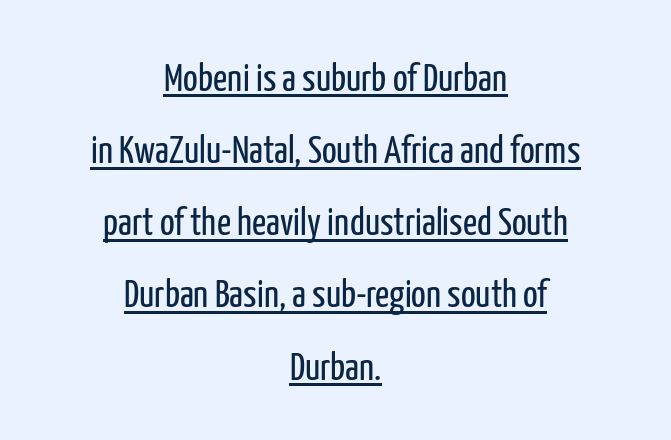
The image shows 39 px regular-weight, condensed sans-serif type, upright; set centered, line spacing 1.85x, normal letter spacing, underlined; low stroke contrast and a medium x-height.
